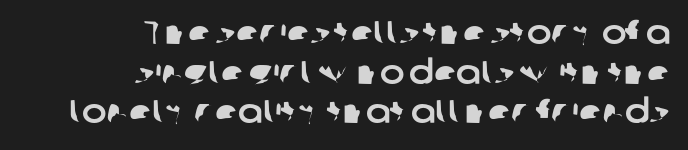
The image shows 33 px sans-serif type; set right-aligned, line spacing 1.2x, normal letter spacing, not underlined; low stroke contrast and a medium x-height.
